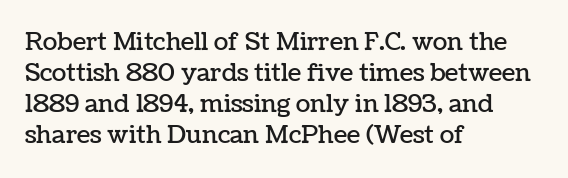
Q: Is the text italic (slanted)? A: No, it is upright.
Q: Is the text underlined? A: No.
Q: How is the paragraph aligned? A: Left-aligned.
Q: Is the spacing between letters normal or unusually wide? A: Normal.
Q: Is the spacing between lines tight, normal or loose? A: Normal.
